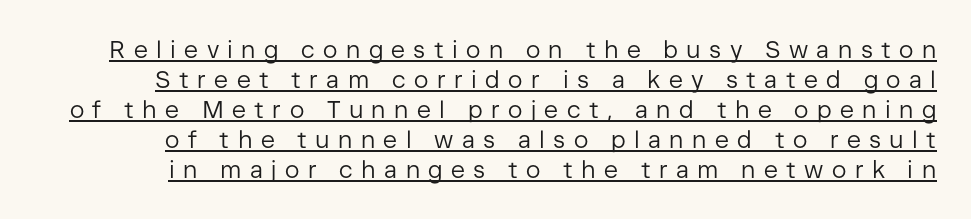
Is the letter spacing exaggerated? Yes — the characters are pushed far apart. These lines sit exactly where default settings would place them. Caption: lettering with a line underneath. No letter is thick-stroked: the sample isn't bold. A typesetter would mark this as roman, not italic.
